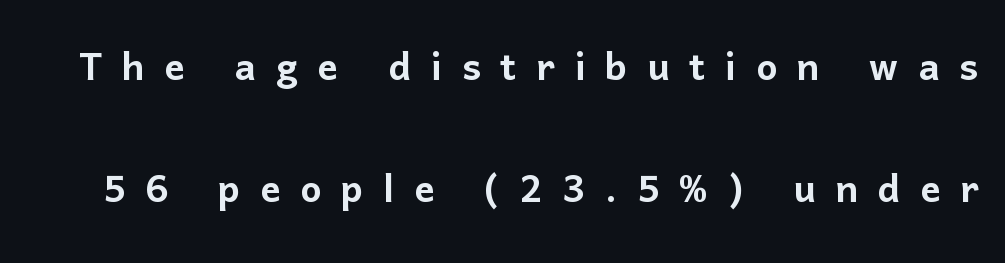
The image shows 50 px sans-serif type, upright; set loose line spacing (2.45x), unusually wide letter spacing (+0.39 em), not underlined; low stroke contrast and a medium x-height.
